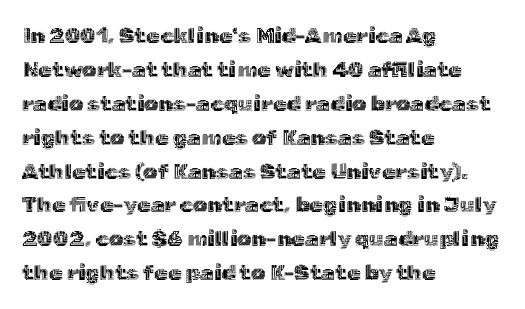
{"italic": "no", "underline": "no", "align": "left", "line_spacing": "normal", "line_spacing_ratio": 1.54, "letter_spacing": "normal", "letter_spacing_em": 0.0, "glyph_px": 22}
